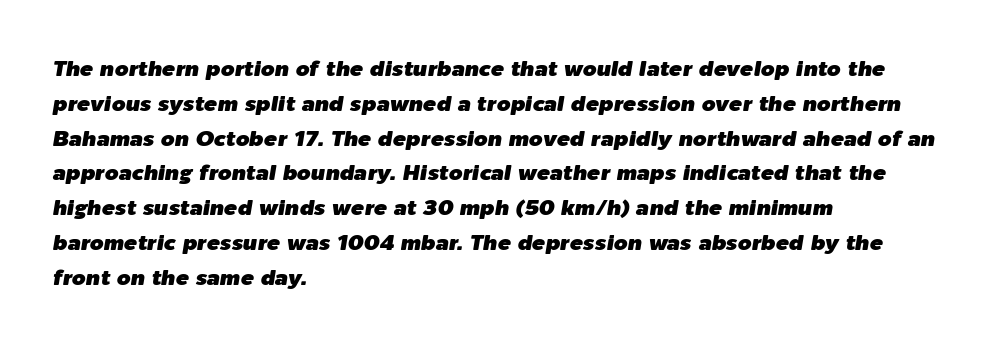
The image shows 22 px text type, italic (leaning right); set left-aligned, normal line spacing (1.58x), normal letter spacing, not underlined.
